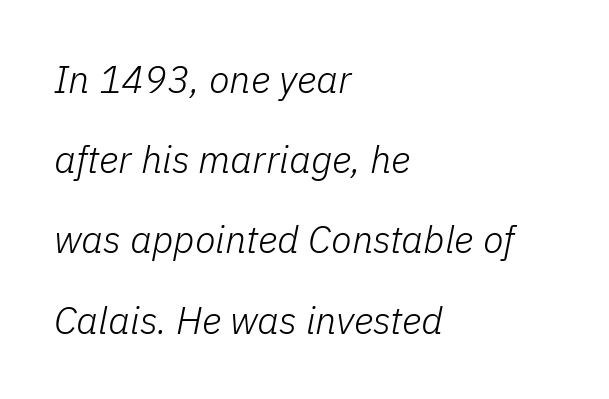
{"italic": "yes", "lean": "right", "slant_degrees": 11, "bold": "no", "weight": "light", "width": "normal", "stroke_contrast": "low", "x_height": "medium", "monospaced": "no", "underline": "no", "align": "left", "line_spacing": "loose", "line_spacing_ratio": 2.11, "letter_spacing": "normal", "letter_spacing_em": 0.0, "glyph_px": 38}
